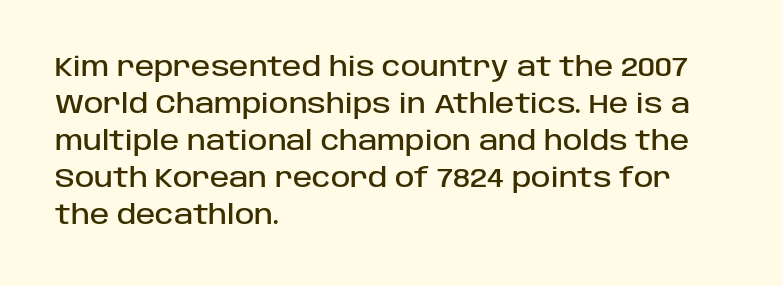
{"italic": "no", "underline": "no", "align": "left", "line_spacing": "normal", "line_spacing_ratio": 1.42, "letter_spacing": "normal", "letter_spacing_em": 0.0, "glyph_px": 26}
